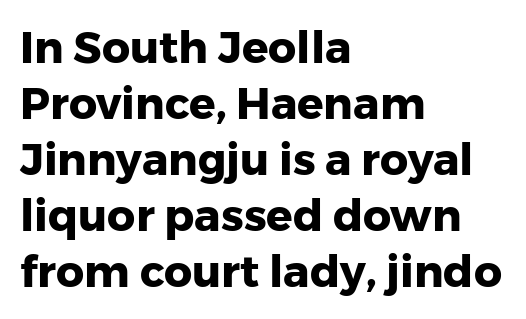
In terms of letterform style, serifs are entirely absent. Evenly set lines give the paragraph a standard silhouette. Letters rest on an invisible, unmarked baseline. Words appear dense and cohesive because spacing is normal.
